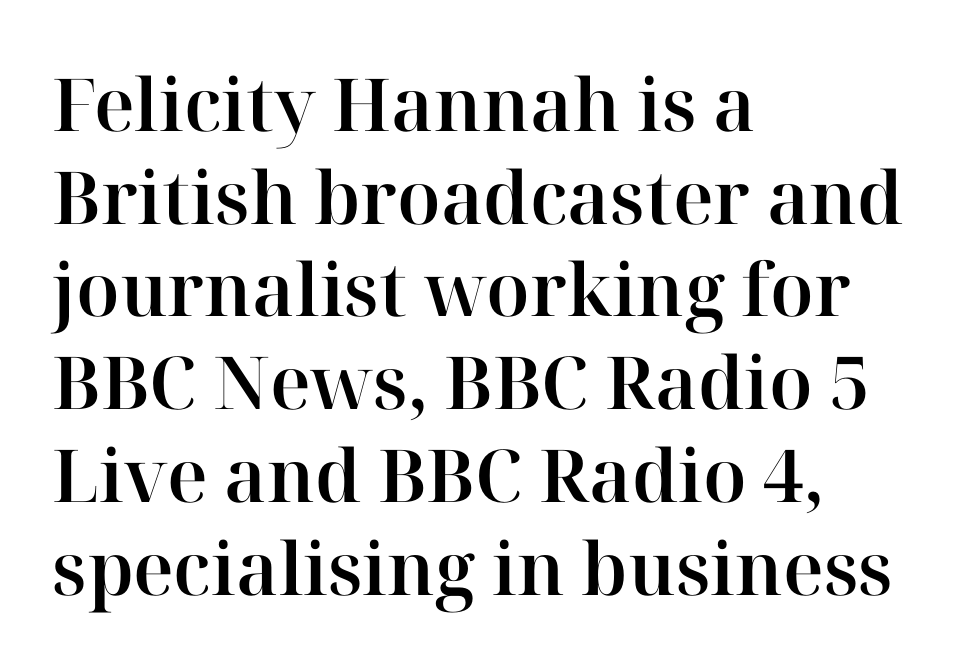
Q: Is the text italic (slanted)? A: No, it is upright.
Q: Is the typeface a serif or a sans-serif typeface? A: Serif.
Q: Is the text underlined? A: No.
Q: How is the paragraph aligned? A: Left-aligned.
Q: Is the spacing between letters normal or unusually wide? A: Normal.
Q: Is the spacing between lines tight, normal or loose? A: Normal.
Q: Width (condensed, normal, or wide)? A: Normal.
Q: Stroke contrast? A: High.
Q: x-height? A: Medium.
Q: Monospaced? A: No.
